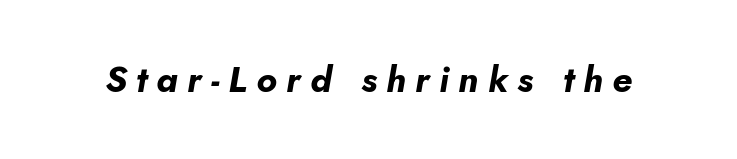
{"italic": "yes", "lean": "right", "slant_degrees": 5, "bold": "yes", "weight": "bold", "width": "normal", "stroke_contrast": "low", "x_height": "small", "monospaced": "no", "underline": "no", "letter_spacing": "wide", "letter_spacing_em": 0.26, "glyph_px": 36}
